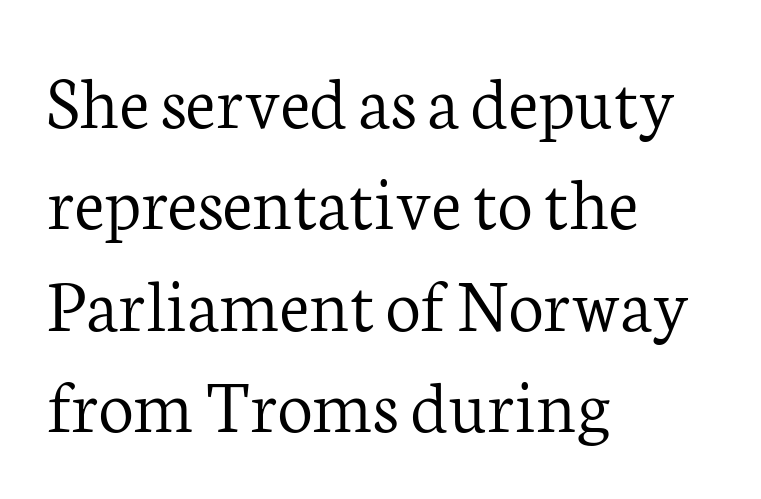
Q: Is the text bold? A: No.
Q: Is the text italic (slanted)? A: No, it is upright.
Q: Is the typeface a serif or a sans-serif typeface? A: Serif.
Q: Is the text underlined? A: No.
Q: How is the paragraph aligned? A: Left-aligned.
Q: Is the spacing between letters normal or unusually wide? A: Normal.
Q: Is the spacing between lines tight, normal or loose? A: Normal.
Q: Width (condensed, normal, or wide)? A: Normal.
Q: Stroke contrast? A: Low.
Q: x-height? A: Medium.
Q: Monospaced? A: No.
